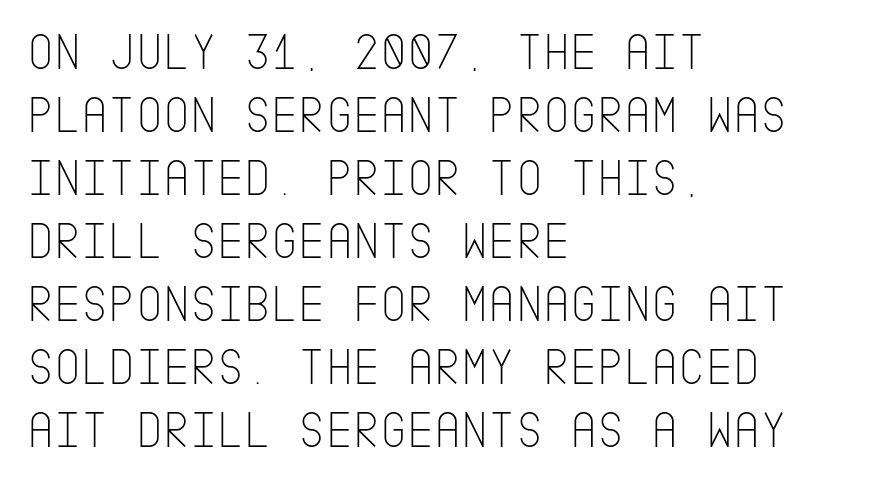
The image shows 52 px thin, condensed sans-serif type, upright; set left-aligned, line spacing 1.21x, normal letter spacing, not underlined; low stroke contrast and a large x-height.
